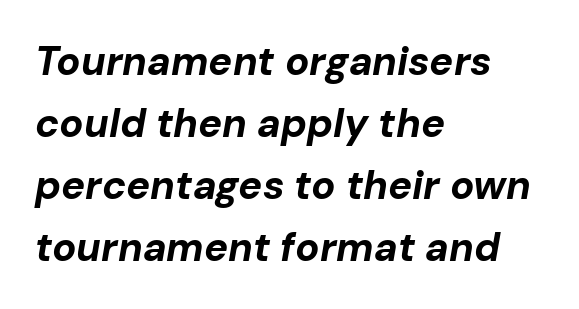
The image shows 40 px bold type, italic (leaning right); set left-aligned, normal line spacing (1.55x), normal letter spacing, not underlined; low stroke contrast and a medium x-height.
